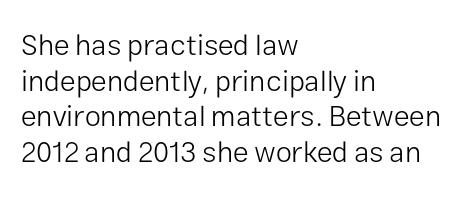
Q: Is the text bold? A: No.
Q: Is the text italic (slanted)? A: No, it is upright.
Q: Is the typeface a serif or a sans-serif typeface? A: Sans-serif.
Q: Is the text underlined? A: No.
Q: How is the paragraph aligned? A: Left-aligned.
Q: Is the spacing between letters normal or unusually wide? A: Normal.
Q: Width (condensed, normal, or wide)? A: Normal.
Q: Stroke contrast? A: Low.
Q: x-height? A: Medium.
Q: Monospaced? A: No.
